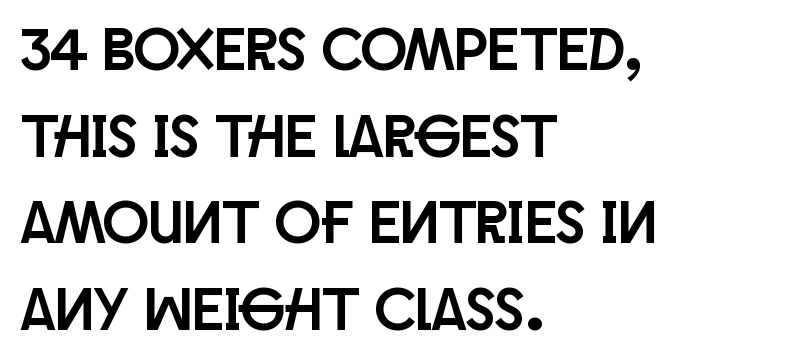
The image shows 61 px condensed sans-serif type, upright; set left-aligned, normal line spacing (1.42x), normal letter spacing, not underlined; low stroke contrast and a large x-height.
